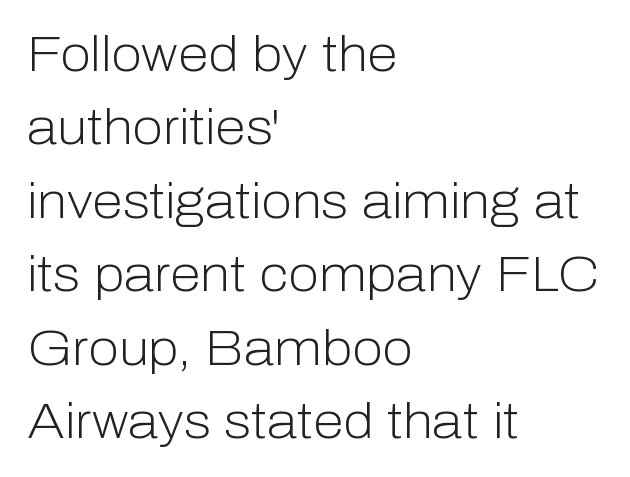
The image shows 50 px light sans-serif type, upright; set left-aligned, normal line spacing (1.47x), normal letter spacing, not underlined; low stroke contrast and a medium x-height.
